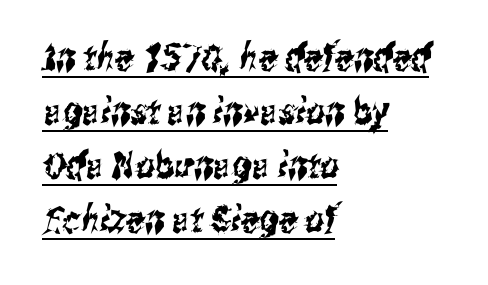
Layout note: lines flush left. Spacing verdict: proportional, widths tailored to each character. The letters carry no serifs — their stems end cleanly without finishing strokes. Looks like someone drew a line under every word here.
